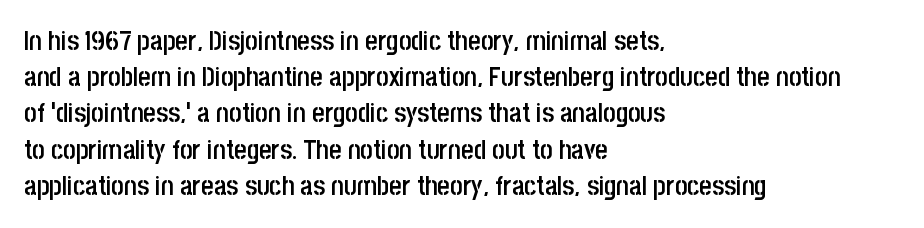
Nobody touched the tracking dial on this one. Its strokes are somewhat broadened, the hallmark of semibold type. Reading down the column, the eye jumps a familiar distance to each next line. Decoration check: the copy has no underline. The paragraph has a hard left edge and a soft right edge. Does the lettering tilt? It doesn't — this is upright.
